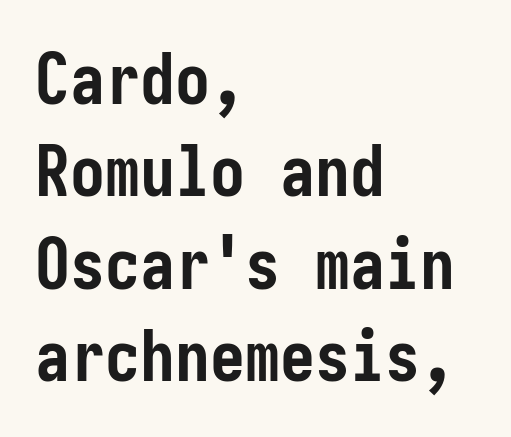
Caption: bold face, heavy strokes. The lettering stays uniformly vertical, giving the passage a roman look. Note: no serifs on the glyphs. These lines sit exactly where default settings would place them.
